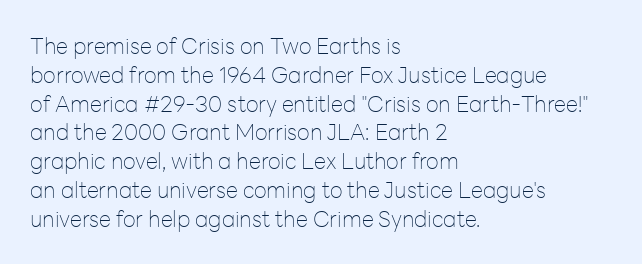
Q: Is the text bold? A: No.
Q: Is the text italic (slanted)? A: No, it is upright.
Q: Is the text underlined? A: No.
Q: How is the paragraph aligned? A: Left-aligned.
Q: Is the spacing between letters normal or unusually wide? A: Normal.
Q: Is the spacing between lines tight, normal or loose? A: Normal.
